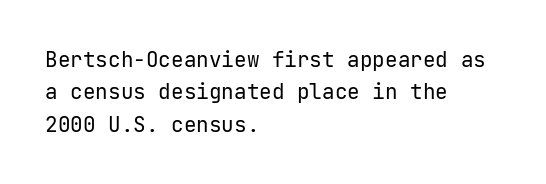
The image shows 21 px text type, upright; set left-aligned, normal line spacing (1.54x), normal letter spacing, not underlined.
